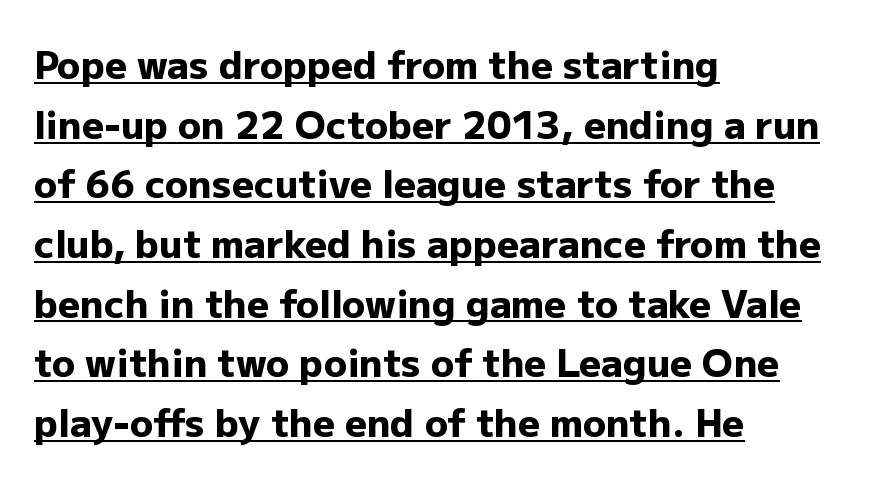
{"serif": "no", "italic": "no", "bold": "yes", "weight": "heavy", "width": "normal", "stroke_contrast": "low", "x_height": "medium", "monospaced": "no", "underline": "yes", "align": "left", "line_spacing": "normal", "line_spacing_ratio": 1.57, "letter_spacing": "normal", "letter_spacing_em": 0.0, "glyph_px": 38}
